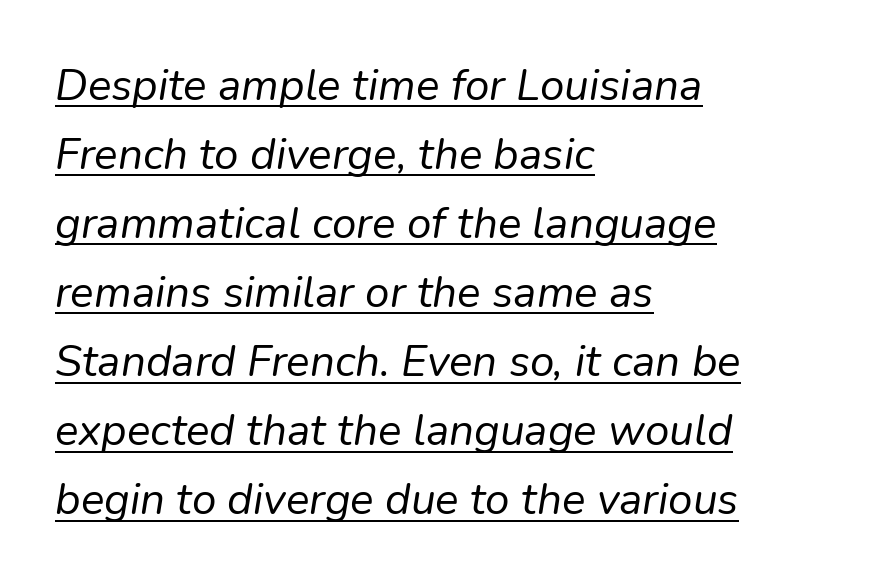
There's an unmistakable incline to the writing here. Each letter keeps its own natural width here, so spacing adapts to shape. The space between consecutive lines is moderate. The typesetting does not lean heavy: it is not bold.
